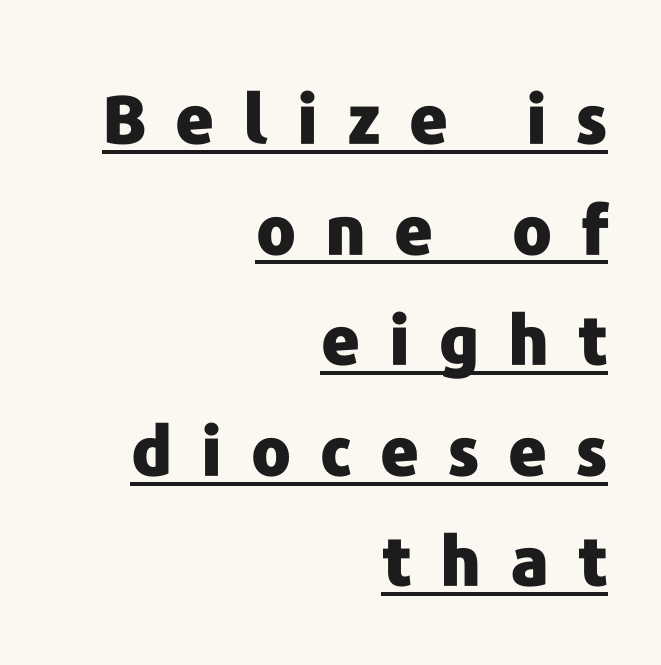
{"serif": "no", "italic": "no", "bold": "yes", "weight": "heavy", "width": "normal", "stroke_contrast": "low", "x_height": "medium", "monospaced": "no", "underline": "yes", "align": "right", "line_spacing": "normal", "line_spacing_ratio": 1.65, "letter_spacing": "wide", "letter_spacing_em": 0.43, "glyph_px": 67}
